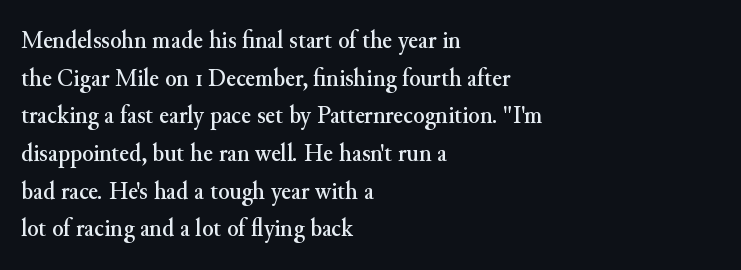
Which margin do the lines hug? The left one — the right edge is uneven. This sample uses plain, unmodified letter spacing. Glance below the letters and you will spot only blank space. Baseline-to-baseline distance is the conventional proportion of letter height.
